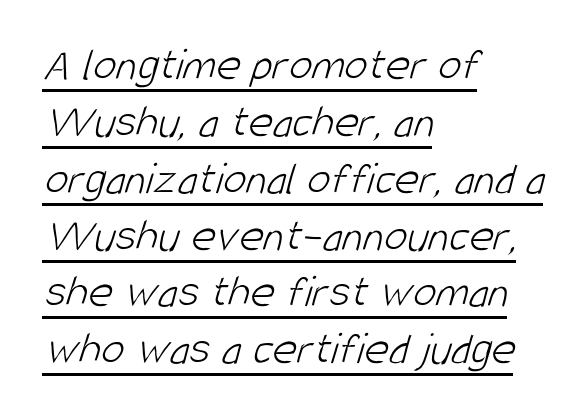
The image shows 47 px light, condensed sans-serif type; set left-aligned, line spacing 1.21x, normal letter spacing, underlined; low stroke contrast and a large x-height.
